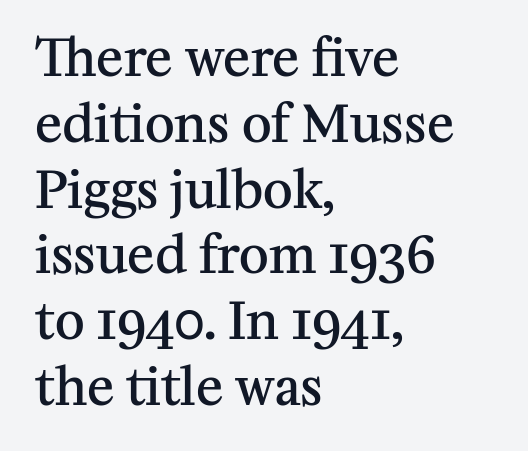
The image shows 51 px semibold serif type, upright; set left-aligned, normal line spacing (1.29x), normal letter spacing, not underlined; medium stroke contrast and a medium x-height.
